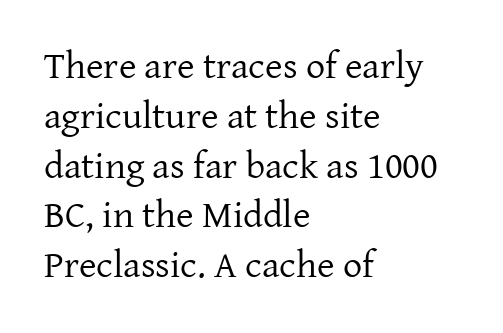
{"serif": "yes", "italic": "no", "bold": "no", "weight": "regular", "width": "normal", "stroke_contrast": "low", "x_height": "medium", "monospaced": "no", "underline": "no", "align": "left", "line_spacing": "normal", "line_spacing_ratio": 1.31, "letter_spacing": "normal", "letter_spacing_em": 0.0, "glyph_px": 38}
